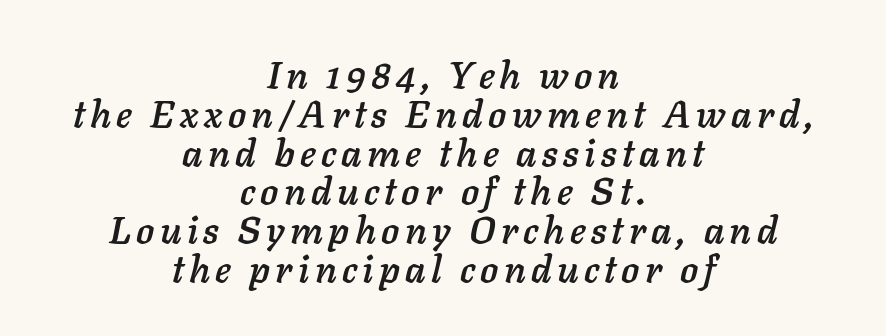
{"italic": "yes", "lean": "right", "slant_degrees": 11, "width": "normal", "stroke_contrast": "low", "x_height": "medium", "monospaced": "no", "underline": "no", "align": "center", "line_spacing": "tight", "line_spacing_ratio": 1.02, "glyph_px": 38}
